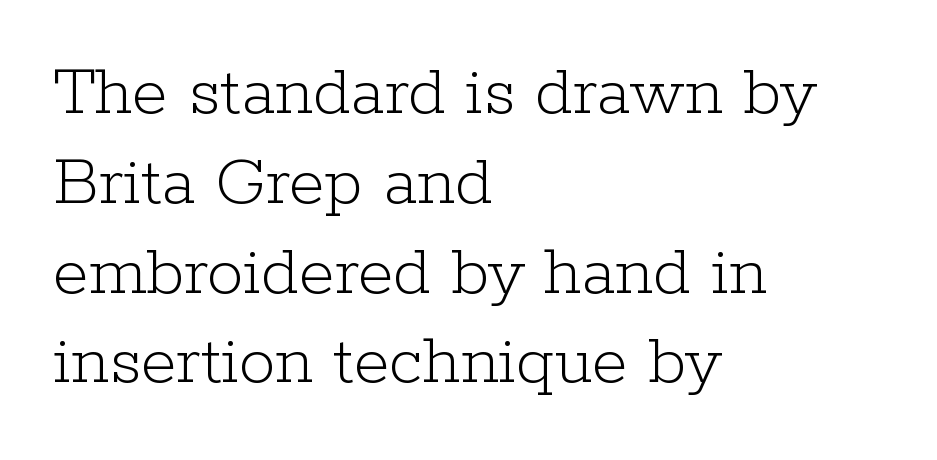
The image shows 73 px light serif type, upright; set left-aligned, line spacing 1.23x, normal letter spacing, not underlined; low stroke contrast and a medium x-height.
